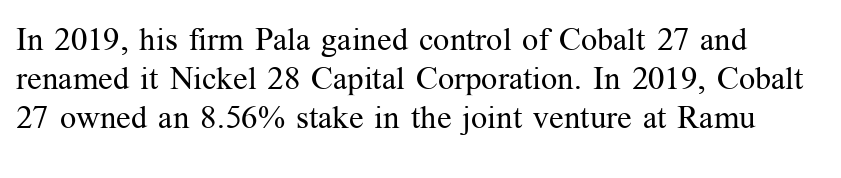
The image shows 32 px regular-weight serif type, upright; set line spacing 1.22x, normal letter spacing, not underlined; medium stroke contrast and a medium x-height.
